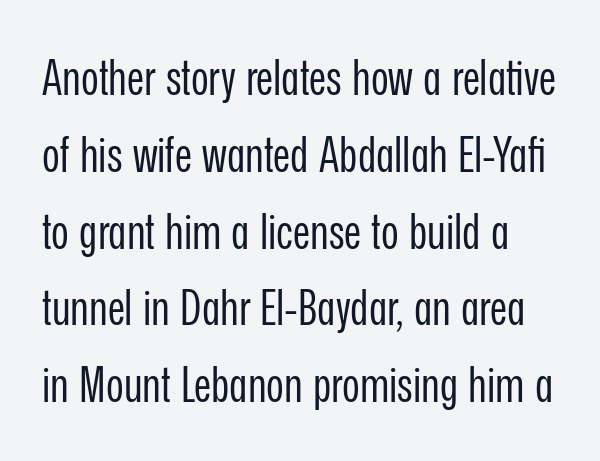
{"serif": "no", "italic": "no", "bold": "no", "weight": "regular", "width": "condensed", "stroke_contrast": "low", "x_height": "medium", "monospaced": "no", "underline": "no", "line_spacing": "normal", "line_spacing_ratio": 1.6, "letter_spacing": "normal", "letter_spacing_em": 0.0, "glyph_px": 48}
